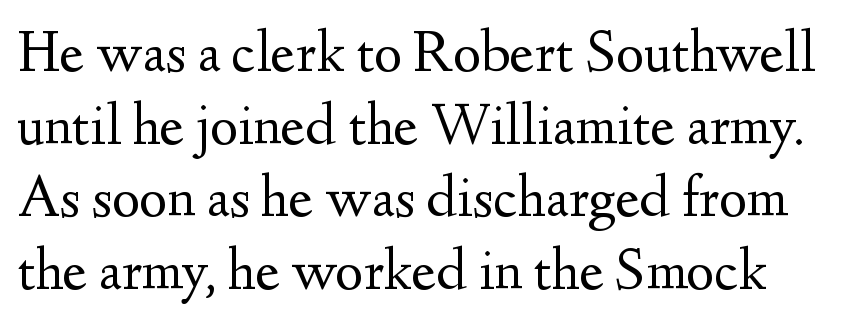
The strip under each line holds only bare page. Varying glyph widths throughout — classic text-font behaviour. The gaps between neighbouring characters are ordinary and unremarkable. Ascenders rise straight up at ninety degrees.
